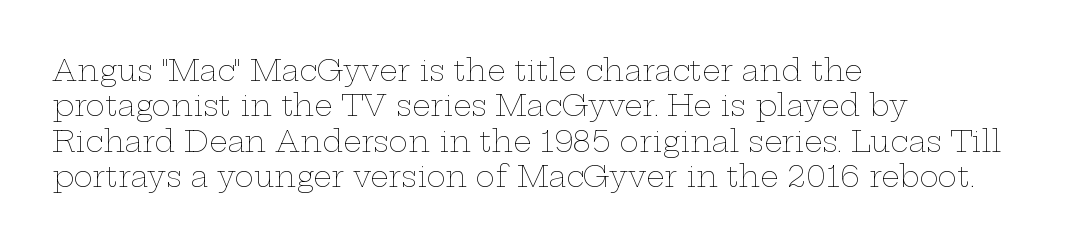
The image shows 29 px thin, wide type, upright; set left-aligned, line spacing 1.22x, normal letter spacing, not underlined; low stroke contrast and a medium x-height.
